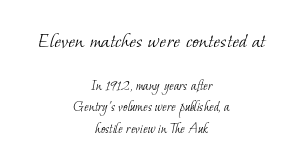
Q: Is the text bold? A: No.
Q: Is the text underlined? A: No.
Q: How is the paragraph aligned? A: Centered.
Q: Is the spacing between letters normal or unusually wide? A: Normal.
Q: Is the spacing between lines tight, normal or loose? A: Normal.
Q: Which block of text is set in a larger size, the first (top) or the second (bottom)? A: The first (top) one.
